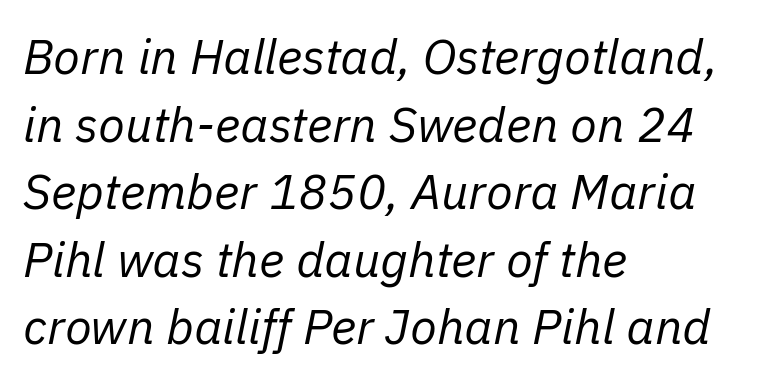
{"italic": "yes", "lean": "right", "slant_degrees": 11, "bold": "no", "weight": "regular", "width": "normal", "stroke_contrast": "low", "x_height": "medium", "monospaced": "no", "underline": "no", "align": "left", "line_spacing": "normal", "line_spacing_ratio": 1.38, "letter_spacing": "normal", "letter_spacing_em": 0.0, "glyph_px": 49}
